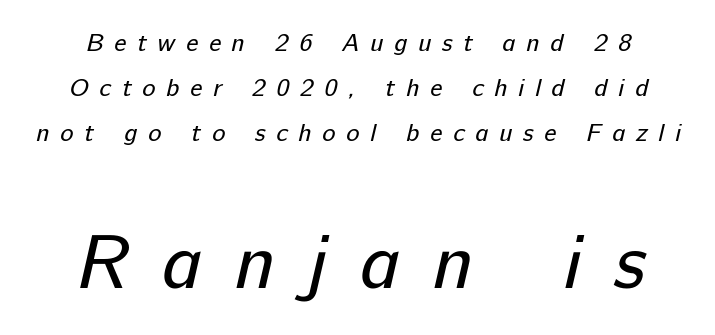
The image shows 76 px regular-weight sans-serif type; set line spacing 1.8x, unusually wide letter spacing (+0.43 em), not underlined; the second (bottom) block is 3.04x larger; low stroke contrast and a medium x-height.
